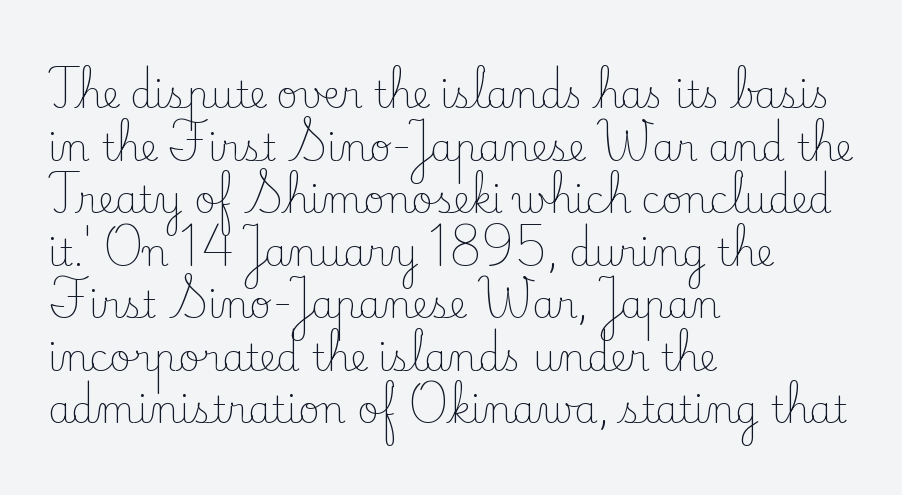
Q: Is the text bold? A: No.
Q: Is the text italic (slanted)? A: No, it is upright.
Q: Is the typeface a serif or a sans-serif typeface? A: Serif.
Q: Is the text underlined? A: No.
Q: How is the paragraph aligned? A: Left-aligned.
Q: Is the spacing between letters normal or unusually wide? A: Normal.
Q: Is the spacing between lines tight, normal or loose? A: Normal.
Q: Width (condensed, normal, or wide)? A: Normal.
Q: Stroke contrast? A: Low.
Q: x-height? A: Small.
Q: Monospaced? A: No.
